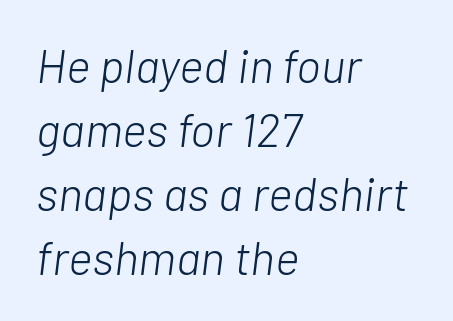
Q: Is the text bold? A: No.
Q: Is the text italic (slanted)? A: Yes, it leans right by about 7 degrees.
Q: Is the text underlined? A: No.
Q: How is the paragraph aligned? A: Left-aligned.
Q: Is the spacing between letters normal or unusually wide? A: Normal.
Q: Is the spacing between lines tight, normal or loose? A: Normal.
Q: Width (condensed, normal, or wide)? A: Normal.
Q: Stroke contrast? A: Low.
Q: x-height? A: Medium.
Q: Monospaced? A: No.
